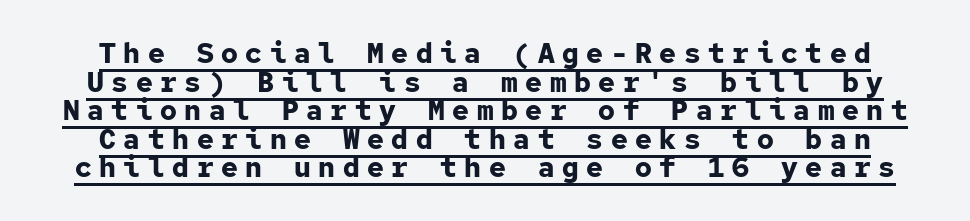
Every character here occupies the same horizontal width, giving the sample a typewriter-like rhythm. It's the straight-up-and-down kind of type. Look at the bottom of the vertical strokes: they stop flat, with no serifs. The horizontal fit of the characters is loose and conspicuously gappy. The typesetter has applied underlining to the passage shown.
